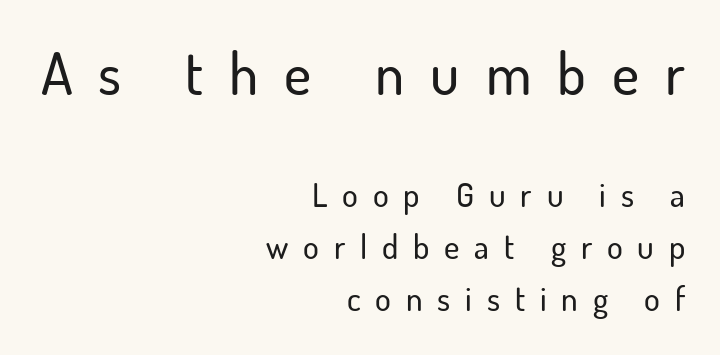
{"serif": "no", "italic": "no", "width": "normal", "stroke_contrast": "low", "x_height": "small", "monospaced": "no", "underline": "no", "align": "right", "line_spacing": "normal", "line_spacing_ratio": 1.58, "letter_spacing": "wide", "letter_spacing_em": 0.45, "larger_block": "first", "size_ratio": 1.76, "glyph_px": 58}
